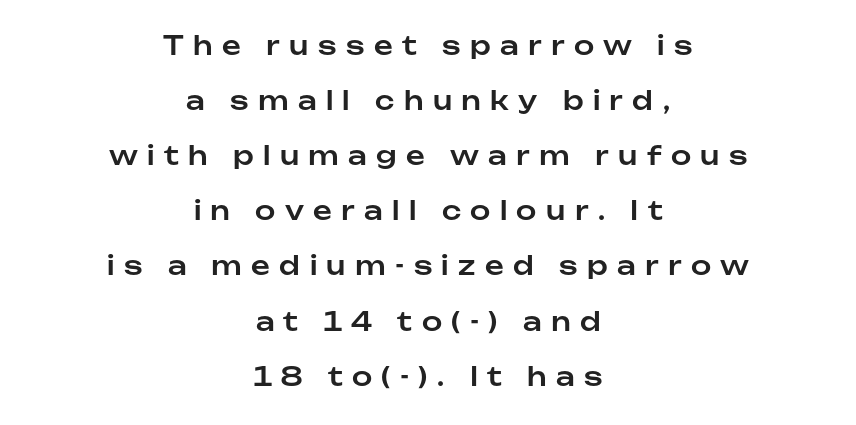
{"italic": "no", "underline": "no", "align": "center", "line_spacing": "loose", "line_spacing_ratio": 2.12, "letter_spacing": "wide", "letter_spacing_em": 0.36, "glyph_px": 26}
